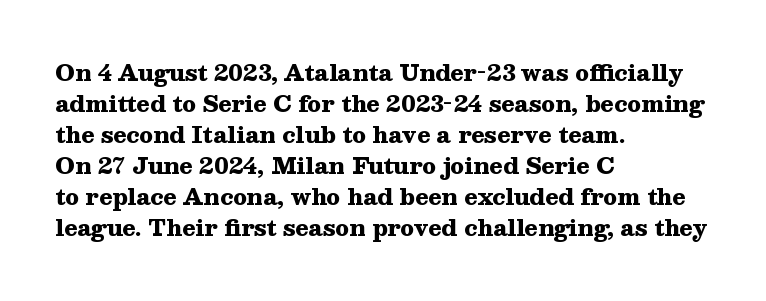
{"italic": "no", "bold": "yes", "underline": "no", "align": "left", "line_spacing": "normal", "line_spacing_ratio": 1.41, "letter_spacing": "normal", "letter_spacing_em": 0.0, "glyph_px": 22}
